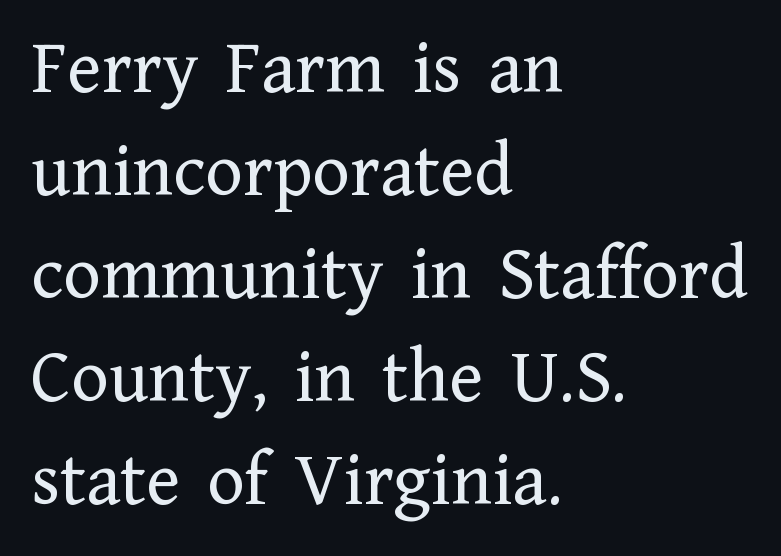
The image shows 78 px regular-weight serif type, upright; set left-aligned, normal line spacing (1.32x), normal letter spacing, not underlined; low stroke contrast and a medium x-height.
